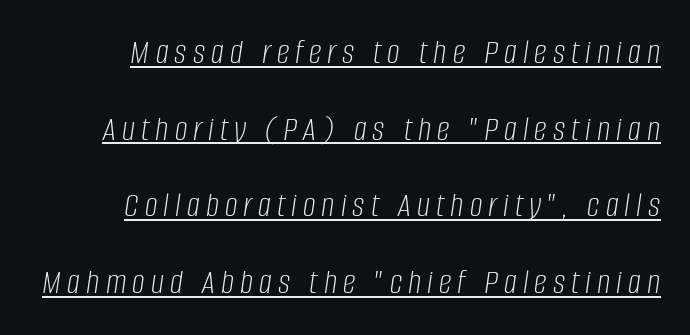
{"italic": "yes", "lean": "right", "slant_degrees": 8, "bold": "no", "weight": "light", "width": "condensed", "stroke_contrast": "low", "x_height": "large", "monospaced": "no", "underline": "yes", "line_spacing": "loose", "line_spacing_ratio": 2.13, "glyph_px": 36}
